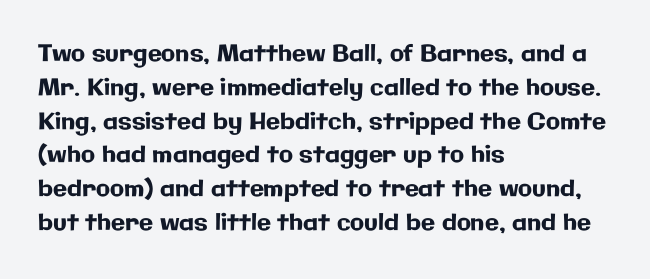
Left-aligned paragraph, ragged on the right. Compared with typical body copy, the letter spacing here is the same. A roman cut, with each character standing at attention. Baseline-to-baseline distance is the conventional proportion of letter height. The string is rendered with underlining switched off.
